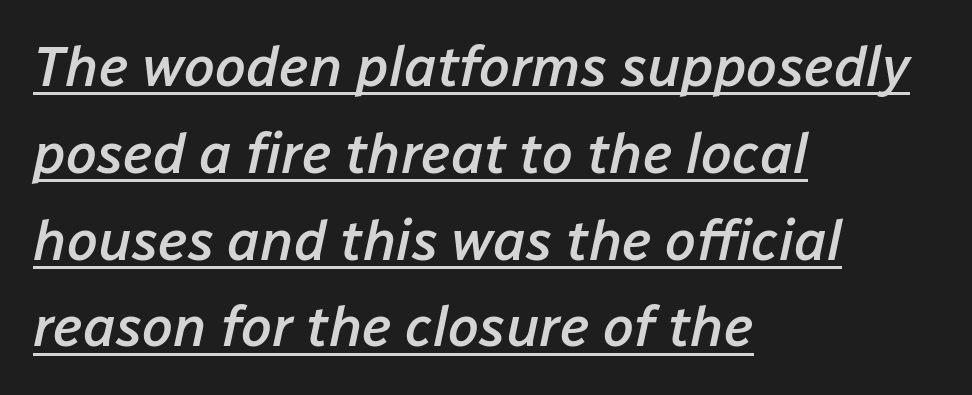
Compared with ordinary roman type, these characters are visibly tilted. Do the characters align in a grid? No, the font is proportional. A normal amount of white space separates one row of letters from the next. Letter spacing: default. Quick note: underline on. These lines are set flush left with a ragged right edge.
